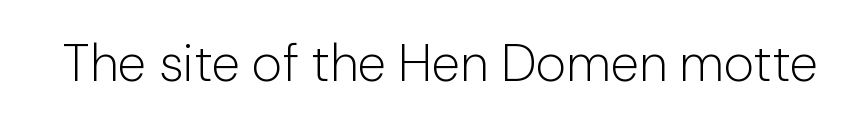
{"serif": "no", "italic": "no", "bold": "no", "weight": "light", "width": "normal", "stroke_contrast": "low", "x_height": "medium", "monospaced": "no", "underline": "no", "letter_spacing": "normal", "letter_spacing_em": 0.0, "glyph_px": 52}
